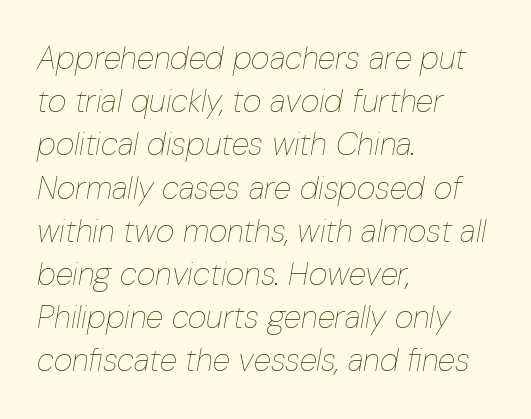
The image shows 32 px thin, condensed type, italic (leaning right); set left-aligned, normal line spacing (1.35x), normal letter spacing, not underlined; low stroke contrast and a medium x-height.
